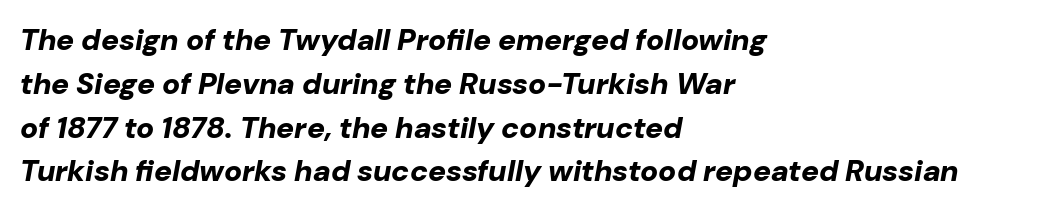
The image shows 30 px bold type, italic (leaning right); set left-aligned, normal line spacing (1.46x), normal letter spacing, not underlined; low stroke contrast and a medium x-height.
